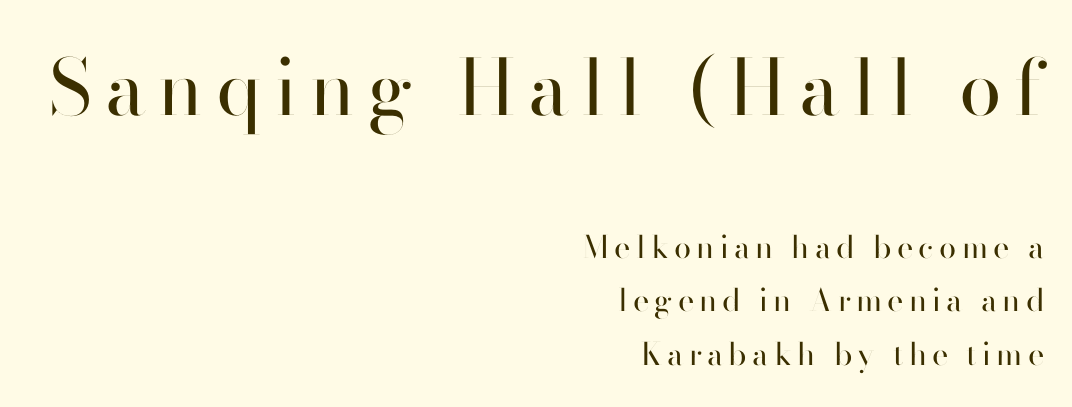
{"serif": "no", "italic": "no", "bold": "no", "weight": "regular", "width": "normal", "stroke_contrast": "high", "x_height": "small", "monospaced": "no", "underline": "no", "align": "right", "line_spacing_ratio": 1.73, "larger_block": "first", "size_ratio": 2.48, "glyph_px": 77}
